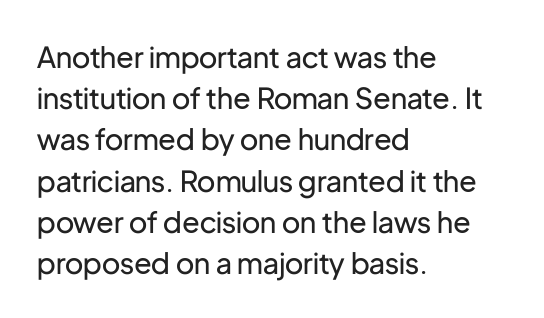
Q: Is the text bold? A: No.
Q: Is the text italic (slanted)? A: No, it is upright.
Q: Is the typeface a serif or a sans-serif typeface? A: Sans-serif.
Q: Is the text underlined? A: No.
Q: How is the paragraph aligned? A: Left-aligned.
Q: Is the spacing between letters normal or unusually wide? A: Normal.
Q: Is the spacing between lines tight, normal or loose? A: Normal.
Q: Width (condensed, normal, or wide)? A: Normal.
Q: Stroke contrast? A: Low.
Q: x-height? A: Medium.
Q: Monospaced? A: No.
